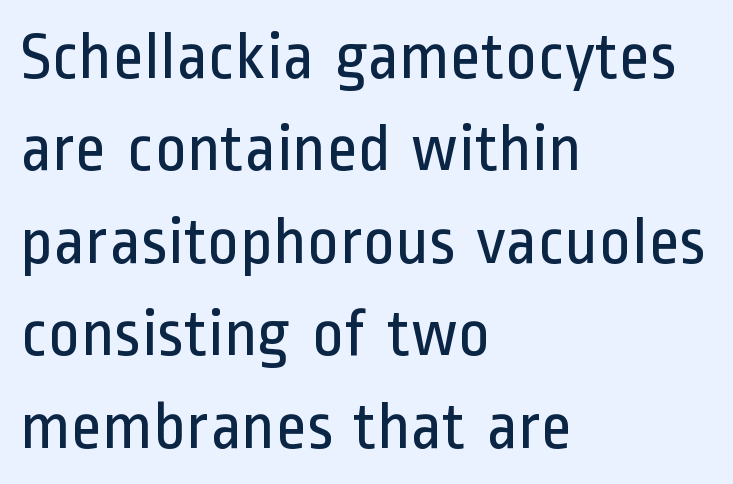
Q: Is the text bold? A: No.
Q: Is the text italic (slanted)? A: No, it is upright.
Q: Is the typeface a serif or a sans-serif typeface? A: Sans-serif.
Q: Is the text underlined? A: No.
Q: How is the paragraph aligned? A: Left-aligned.
Q: Is the spacing between letters normal or unusually wide? A: Normal.
Q: Is the spacing between lines tight, normal or loose? A: Normal.
Q: Width (condensed, normal, or wide)? A: Condensed.
Q: Stroke contrast? A: Low.
Q: x-height? A: Medium.
Q: Monospaced? A: No.
